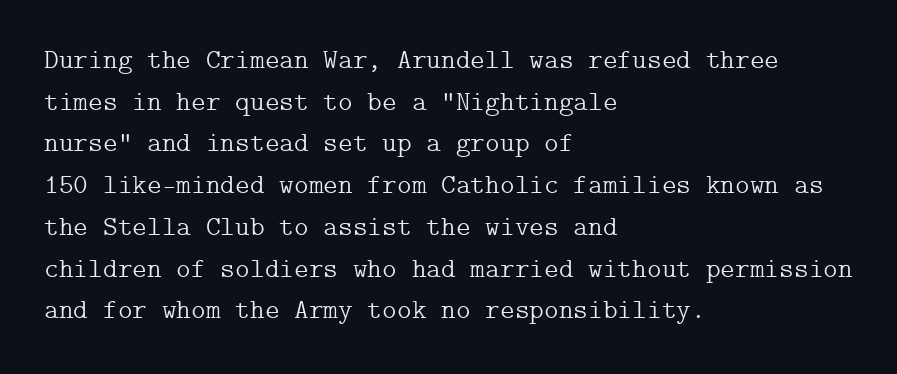
{"serif": "yes", "italic": "no", "bold": "no", "weight": "light", "width": "normal", "stroke_contrast": "low", "x_height": "medium", "underline": "no", "align": "left", "line_spacing": "normal", "line_spacing_ratio": 1.49, "letter_spacing": "normal", "letter_spacing_em": 0.0, "glyph_px": 28}
